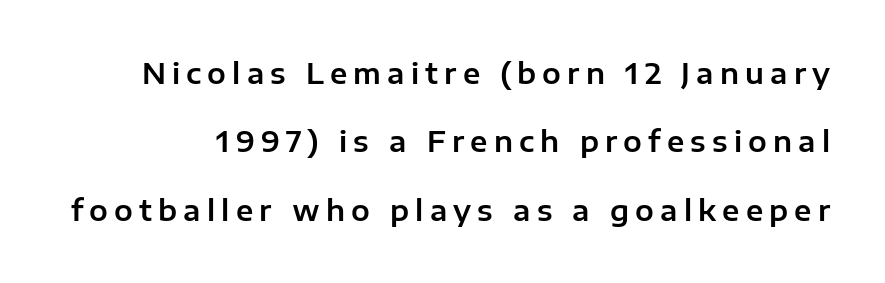
{"serif": "no", "italic": "no", "width": "normal", "stroke_contrast": "low", "x_height": "medium", "monospaced": "no", "underline": "no", "line_spacing": "loose", "line_spacing_ratio": 2.44, "letter_spacing": "wide", "letter_spacing_em": 0.22, "glyph_px": 28}
